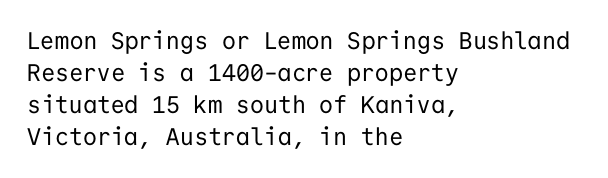
Q: Is the text bold? A: No.
Q: Is the text italic (slanted)? A: No, it is upright.
Q: Is the text underlined? A: No.
Q: How is the paragraph aligned? A: Left-aligned.
Q: Is the spacing between letters normal or unusually wide? A: Normal.
Q: Is the spacing between lines tight, normal or loose? A: Normal.
